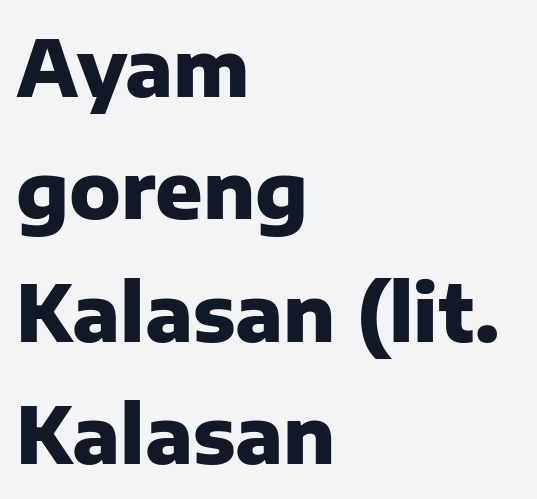
The image shows 78 px heavy sans-serif type, upright; set left-aligned, normal line spacing (1.57x), normal letter spacing, not underlined; low stroke contrast and a medium x-height.
